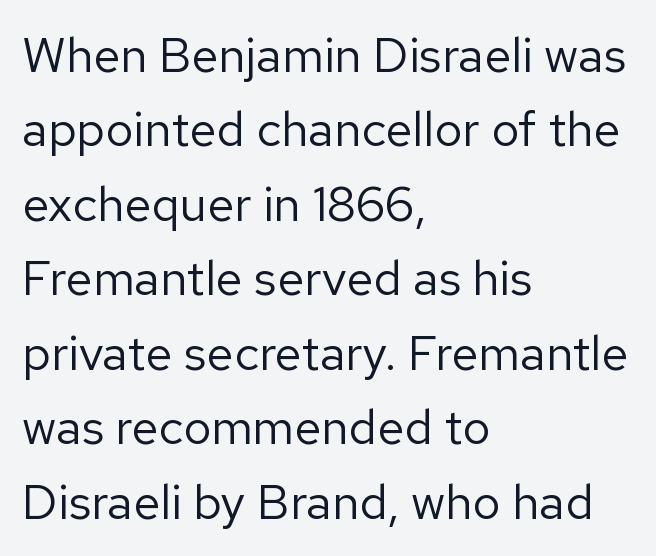
The image shows 49 px regular-weight sans-serif type, upright; set left-aligned, normal line spacing (1.52x), normal letter spacing, not underlined; low stroke contrast and a medium x-height.
